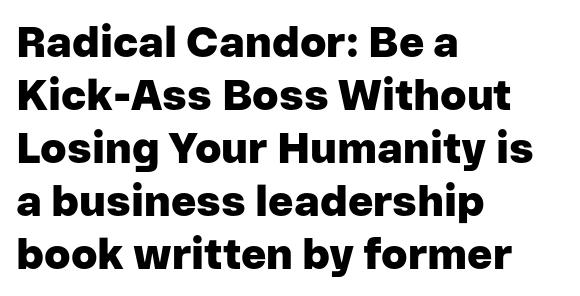
{"serif": "no", "italic": "no", "bold": "yes", "weight": "heavy", "width": "normal", "stroke_contrast": "low", "x_height": "medium", "monospaced": "no", "underline": "no", "align": "left", "line_spacing_ratio": 1.23, "letter_spacing": "normal", "letter_spacing_em": 0.0, "glyph_px": 43}
